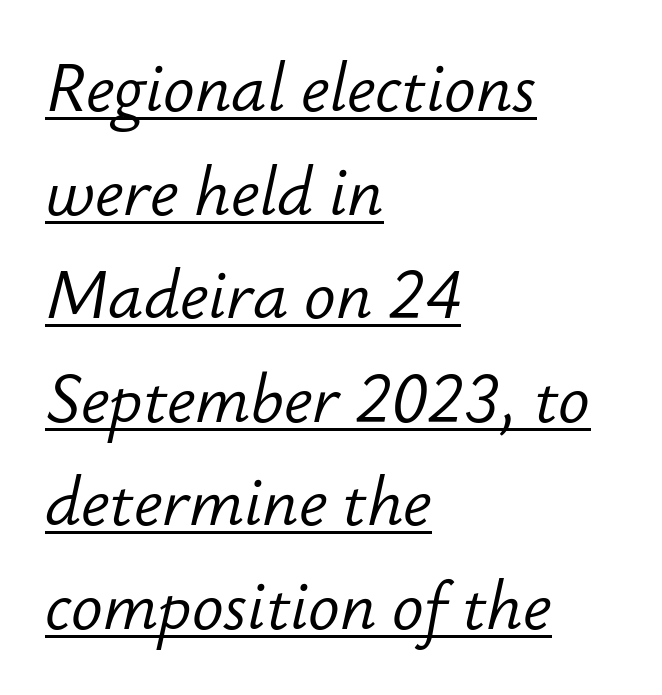
Students, observe: this is what conventionally led text looks like. These lines are rendered in a variable-pitch font. These characters rest on top of a visible drawn line. The typesetting does not lean heavy: it is not bold. Is the block centered? No — it sits flush against the left margin.
